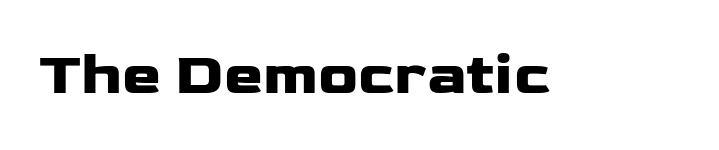
Look at the bottom of the vertical strokes: they stop flat, with no serifs. The face used here has the dense, thick strokes of a bold. The face used here is proportionally spaced, like ordinary book or web type. Descenders hang freely into open space. This is roman type, the default non-slanted kind. Inter-character spacing is left at the font's built-in metrics.
